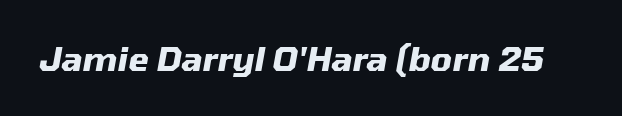
Style check: oblique. Plenty of ink on the page — the face is bold. The space beneath each line is pristine and unruled. Each letter keeps its own natural width here, so spacing adapts to shape. Between one letter and the next there's only the usual sliver of space.
